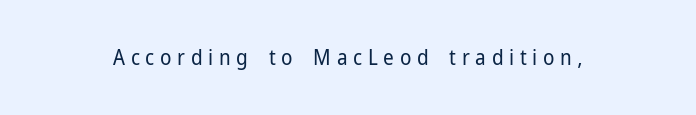
The image shows 21 px text type, upright; set unusually wide letter spacing (+0.27 em), not underlined.
